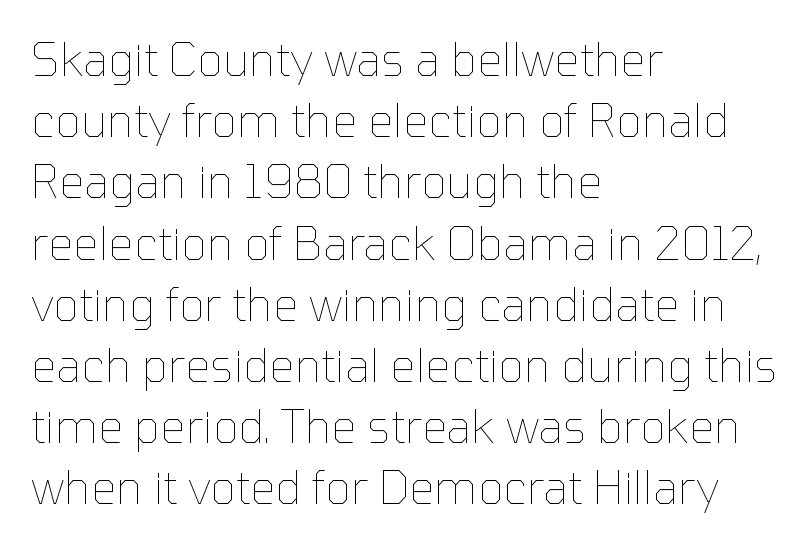
{"italic": "no", "bold": "no", "weight": "thin", "width": "normal", "stroke_contrast": "low", "x_height": "medium", "monospaced": "no", "underline": "no", "align": "left", "line_spacing": "normal", "line_spacing_ratio": 1.36, "letter_spacing": "normal", "letter_spacing_em": 0.0, "glyph_px": 45}
